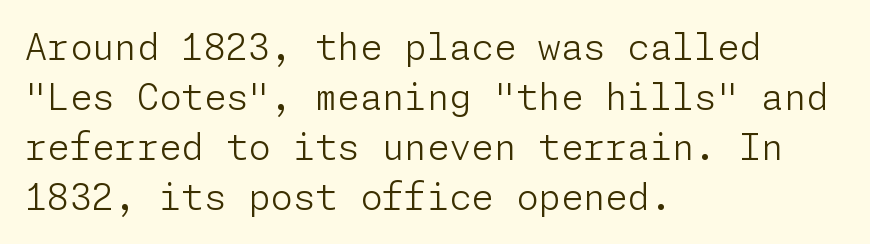
Q: Is the text bold? A: No.
Q: Is the text italic (slanted)? A: No, it is upright.
Q: Is the typeface a serif or a sans-serif typeface? A: Sans-serif.
Q: Is the text underlined? A: No.
Q: How is the paragraph aligned? A: Left-aligned.
Q: Is the spacing between letters normal or unusually wide? A: Normal.
Q: Is the spacing between lines tight, normal or loose? A: Normal.
Q: Width (condensed, normal, or wide)? A: Normal.
Q: Stroke contrast? A: Low.
Q: x-height? A: Medium.
